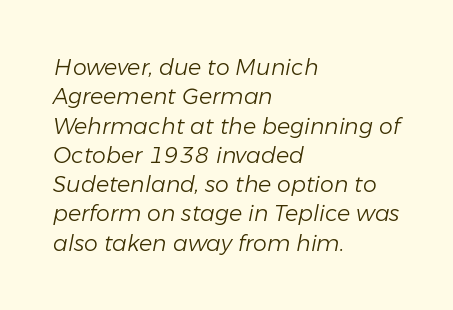
Q: Is the text bold? A: No.
Q: Is the text italic (slanted)? A: Yes, it leans right by about 11 degrees.
Q: Is the text underlined? A: No.
Q: How is the paragraph aligned? A: Left-aligned.
Q: Is the spacing between letters normal or unusually wide? A: Normal.
Q: Is the spacing between lines tight, normal or loose? A: Normal.
